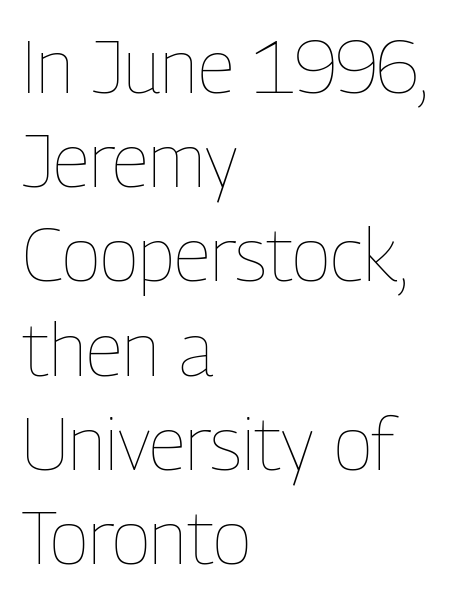
Q: Is the text bold? A: No.
Q: Is the text italic (slanted)? A: No, it is upright.
Q: Is the text underlined? A: No.
Q: How is the paragraph aligned? A: Left-aligned.
Q: Is the spacing between letters normal or unusually wide? A: Normal.
Q: Is the spacing between lines tight, normal or loose? A: Normal.
Q: Width (condensed, normal, or wide)? A: Condensed.
Q: Stroke contrast? A: Low.
Q: x-height? A: Medium.
Q: Monospaced? A: No.
